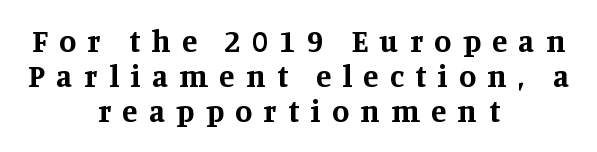
Q: Is the text bold? A: Yes.
Q: Is the text italic (slanted)? A: No, it is upright.
Q: Is the typeface a serif or a sans-serif typeface? A: Serif.
Q: Is the text underlined? A: No.
Q: How is the paragraph aligned? A: Centered.
Q: Is the spacing between letters normal or unusually wide? A: Unusually wide.
Q: Is the spacing between lines tight, normal or loose? A: Tight.
Q: Width (condensed, normal, or wide)? A: Normal.
Q: Stroke contrast? A: Medium.
Q: x-height? A: Large.
Q: Monospaced? A: No.
